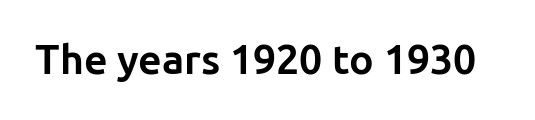
The image shows 41 px bold sans-serif type, upright; set normal letter spacing, not underlined; low stroke contrast and a medium x-height.
